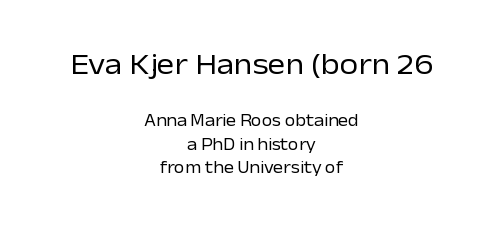
{"serif": "no", "italic": "no", "bold": "no", "weight": "regular", "width": "normal", "stroke_contrast": "low", "x_height": "medium", "monospaced": "no", "underline": "no", "align": "center", "line_spacing": "normal", "line_spacing_ratio": 1.38, "letter_spacing": "normal", "letter_spacing_em": 0.0, "larger_block": "first", "size_ratio": 1.76, "glyph_px": 30}
